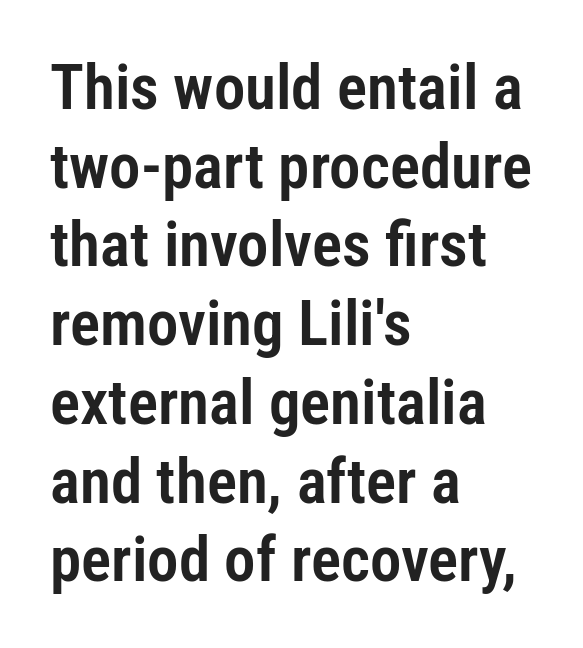
Typeset ragged right — the left edge is the straight one. Serif or sans? Sans — the stroke terminals are bare. The passage shown is typed in a proportional face where columns would drift. Designer's note — italics off, roman on. Vertical spacing — default. The space beneath each line is pristine and unruled.
